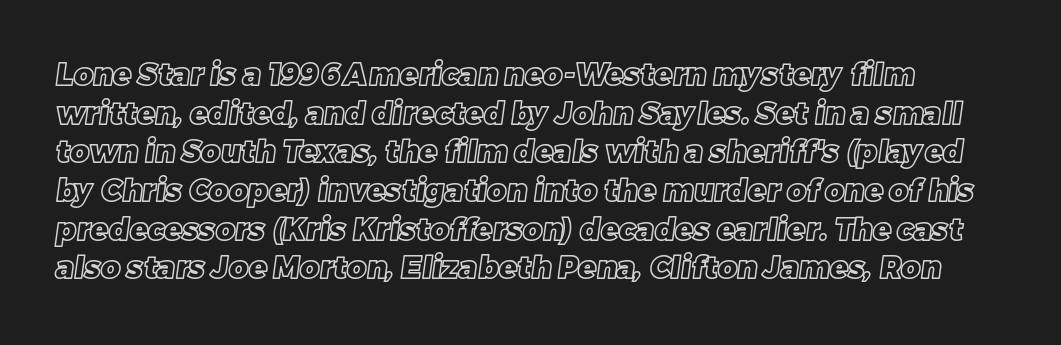
The image shows 30 px text type; set normal line spacing (1.29x), normal letter spacing, not underlined; a large x-height.
